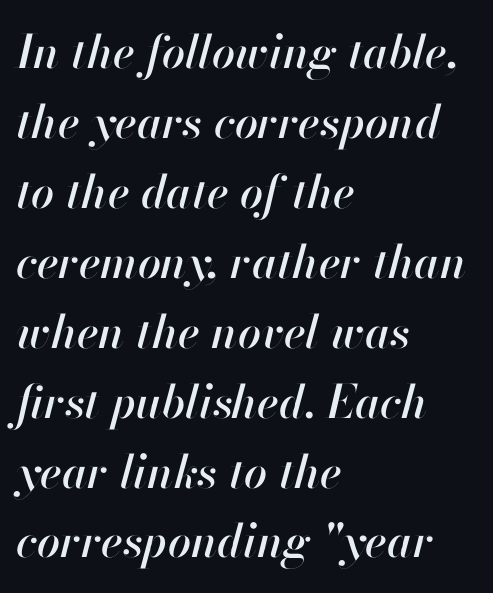
{"italic": "yes", "lean": "right", "slant_degrees": 13, "width": "normal", "stroke_contrast": "high", "x_height": "small", "monospaced": "no", "underline": "no", "align": "left", "line_spacing": "normal", "line_spacing_ratio": 1.52, "letter_spacing": "normal", "letter_spacing_em": 0.0, "glyph_px": 46}
